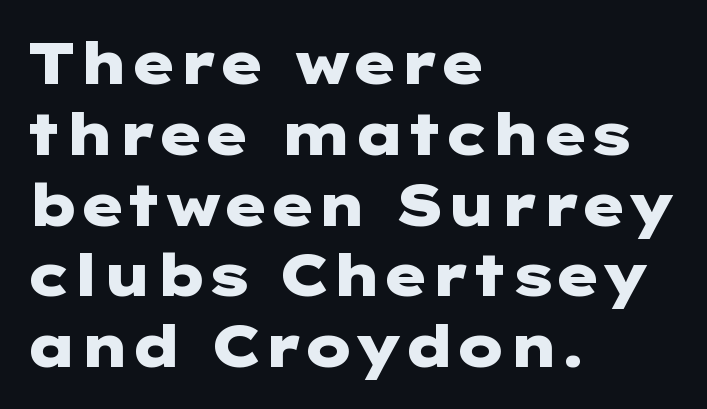
Q: Is the text bold? A: Yes.
Q: Is the text italic (slanted)? A: No, it is upright.
Q: Is the typeface a serif or a sans-serif typeface? A: Sans-serif.
Q: Is the text underlined? A: No.
Q: How is the paragraph aligned? A: Left-aligned.
Q: Is the spacing between letters normal or unusually wide? A: Normal.
Q: Width (condensed, normal, or wide)? A: Wide.
Q: Stroke contrast? A: Low.
Q: x-height? A: Medium.
